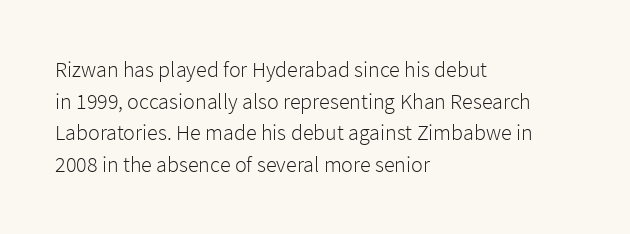
The image shows 22 px text type, upright; set left-aligned, normal line spacing (1.44x), normal letter spacing, not underlined.
